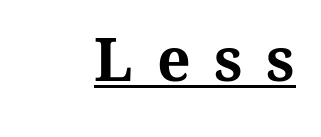
{"italic": "no", "bold": "yes", "weight": "bold", "width": "normal", "stroke_contrast": "medium", "x_height": "medium", "monospaced": "no", "underline": "yes", "align": "right", "letter_spacing": "wide", "letter_spacing_em": 0.4, "glyph_px": 59}
